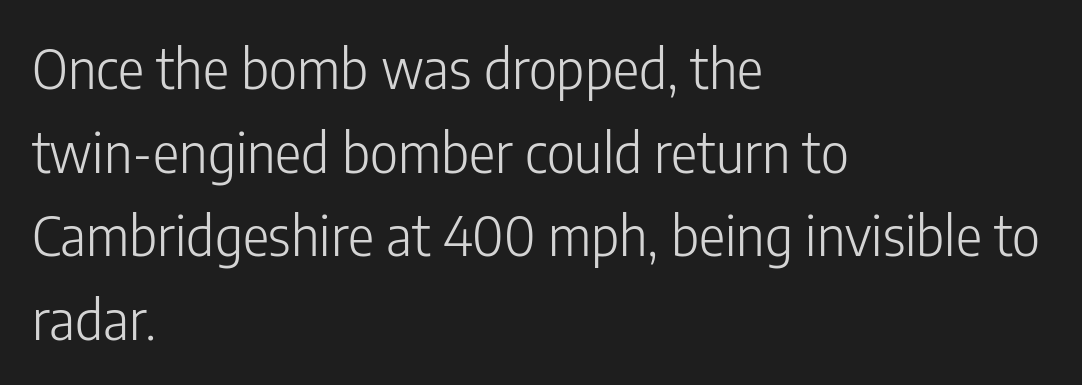
{"serif": "no", "italic": "no", "bold": "no", "weight": "light", "width": "condensed", "stroke_contrast": "low", "x_height": "medium", "monospaced": "no", "underline": "no", "align": "left", "line_spacing": "normal", "line_spacing_ratio": 1.52, "letter_spacing": "normal", "letter_spacing_em": 0.0, "glyph_px": 55}
